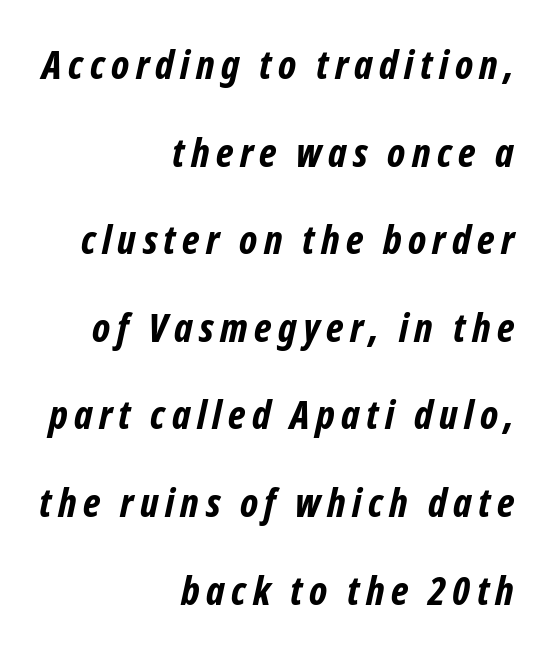
Q: Is the text bold? A: Yes.
Q: Is the typeface a serif or a sans-serif typeface? A: Sans-serif.
Q: Is the text underlined? A: No.
Q: How is the paragraph aligned? A: Right-aligned.
Q: Is the spacing between lines tight, normal or loose? A: Loose.
Q: Width (condensed, normal, or wide)? A: Condensed.
Q: Stroke contrast? A: Low.
Q: x-height? A: Medium.
Q: Monospaced? A: No.
